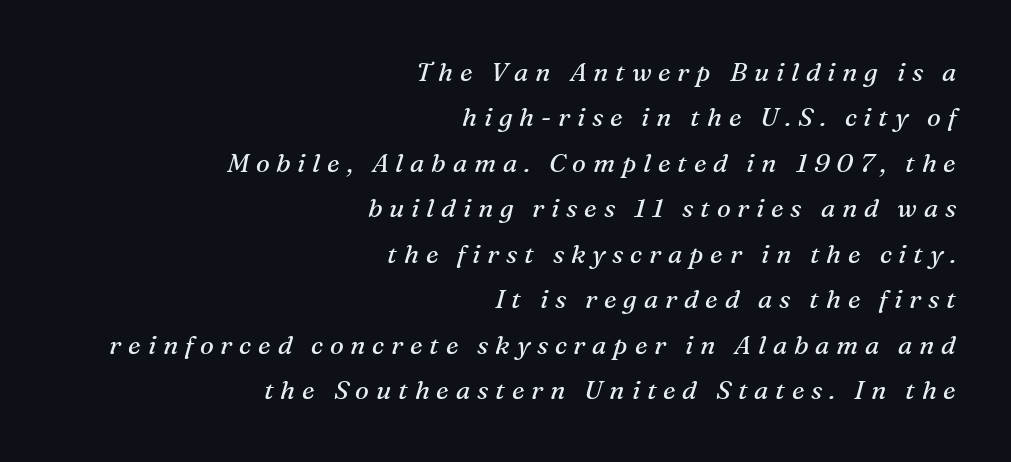
Q: Is the text bold? A: No.
Q: Is the text italic (slanted)? A: Yes, it leans right by about 16 degrees.
Q: Is the text underlined? A: No.
Q: How is the paragraph aligned? A: Right-aligned.
Q: Is the spacing between letters normal or unusually wide? A: Unusually wide.
